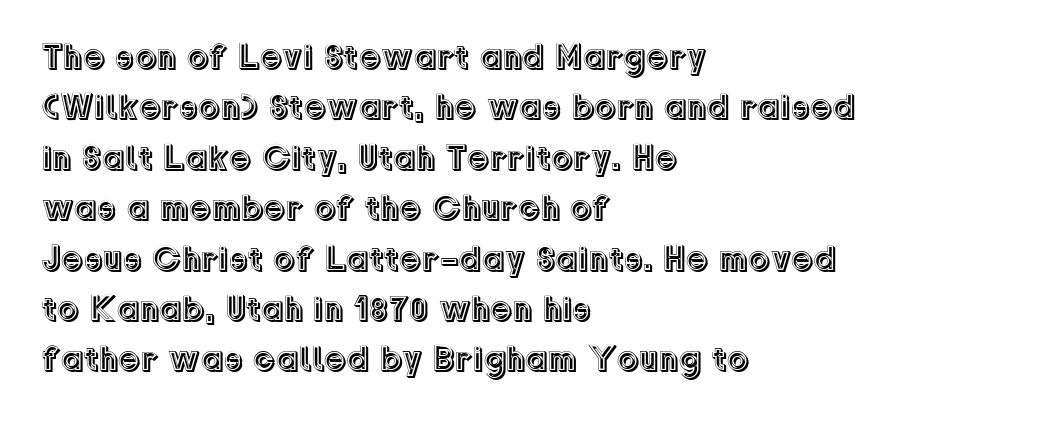
{"italic": "no", "width": "normal", "x_height": "medium", "monospaced": "no", "underline": "no", "align": "left", "line_spacing": "normal", "line_spacing_ratio": 1.44, "letter_spacing": "normal", "letter_spacing_em": 0.0, "glyph_px": 35}
